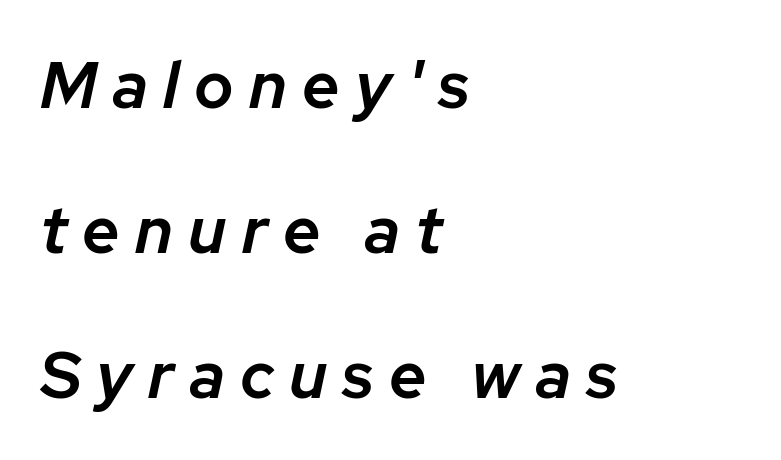
Q: Is the text bold? A: Semi-bold.
Q: Is the text italic (slanted)? A: Yes, it leans right by about 12 degrees.
Q: Is the text underlined? A: No.
Q: How is the paragraph aligned? A: Left-aligned.
Q: Is the spacing between letters normal or unusually wide? A: Unusually wide.
Q: Is the spacing between lines tight, normal or loose? A: Loose.
Q: Width (condensed, normal, or wide)? A: Normal.
Q: Stroke contrast? A: Low.
Q: x-height? A: Medium.
Q: Monospaced? A: No.
